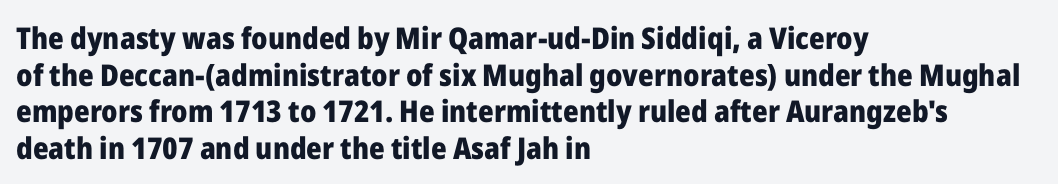
The image shows 30 px heavy sans-serif type, upright; set left-aligned, line spacing 1.22x, normal letter spacing, not underlined; low stroke contrast and a medium x-height.
